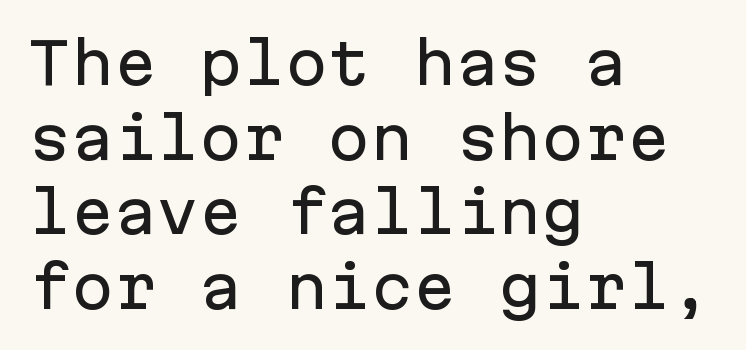
Q: Is the text italic (slanted)? A: No, it is upright.
Q: Is the typeface a serif or a sans-serif typeface? A: Sans-serif.
Q: Is the text underlined? A: No.
Q: How is the paragraph aligned? A: Left-aligned.
Q: Is the spacing between letters normal or unusually wide? A: Normal.
Q: Is the spacing between lines tight, normal or loose? A: Normal.
Q: Width (condensed, normal, or wide)? A: Normal.
Q: Stroke contrast? A: Low.
Q: x-height? A: Medium.
Q: Monospaced? A: Yes.
